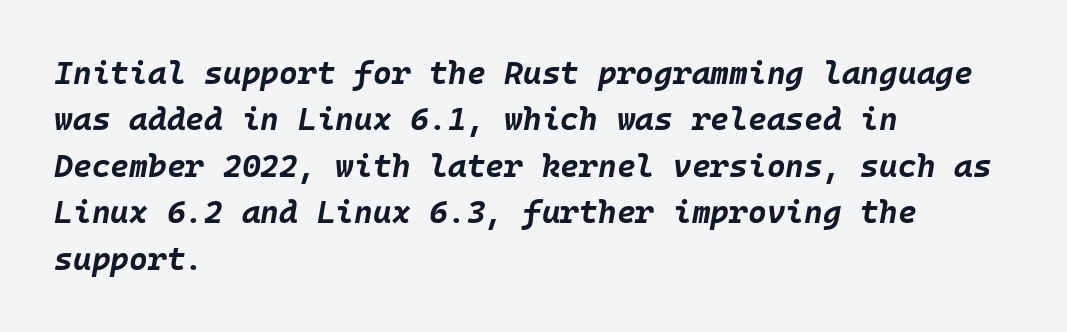
The image shows 32 px bold type, italic (leaning right); set left-aligned, normal line spacing (1.45x), normal letter spacing, not underlined; low stroke contrast and a large x-height.
